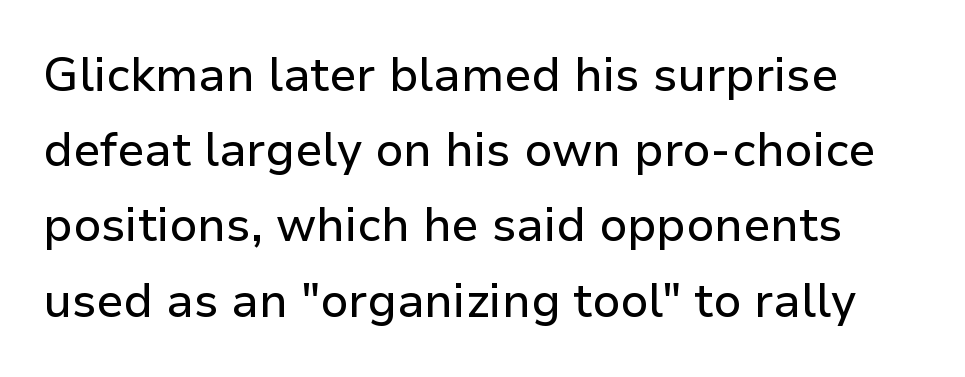
Words float on clear page, feet unadorned. The passage shown is typed in a proportional face where columns would drift. Does the leading feel generous? No, just average. Vertical strokes here are truly vertical. Check where the strokes stop: nothing finishes them off — pure sans. The rendering keeps characters at their native spacing.
